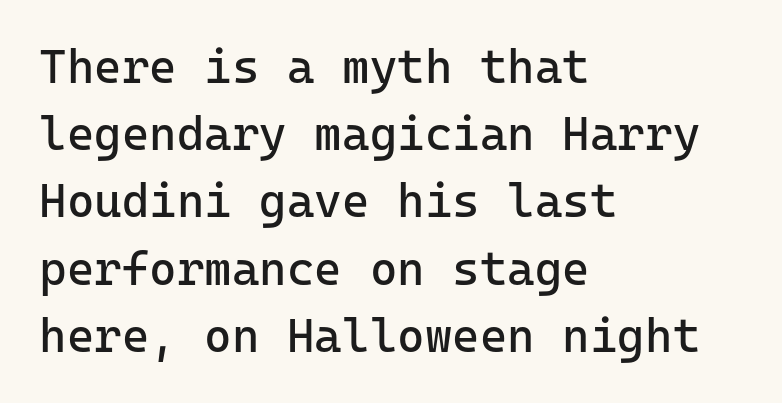
The characters are drawn with everyday or finer stroke widths. Visually the block forms a straight wall on the left and a jagged coastline on the right. Interline gaps are of average width in this sample. The font family rendered here belongs to the sans-serif group. Think of a typewriter: that constant character pitch is what you see here. A clean baseline with only descenders dipping below it.
